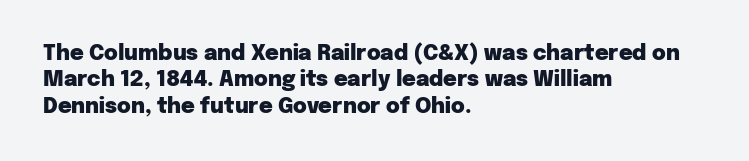
What weight is shown? A full bold with thick strokes. The lettering holds an erect, upright posture throughout. Plain, unruled lines of type. The rendering keeps characters at their native spacing. Leading: standard.
